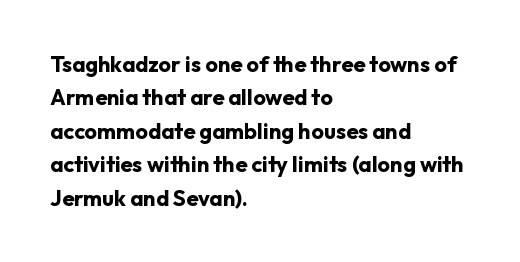
The image shows 22 px bold type, upright; set left-aligned, normal line spacing (1.52x), normal letter spacing, not underlined.
